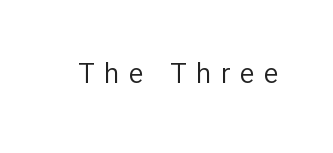
The rendering shows plain stroke endings on the letterforms — a sans-serif design. Proportional: the letters do not fall into vertical columns. Each word looks stretched out because of the extra space between its letters. The font is comparable to plain body text, perhaps lighter.
